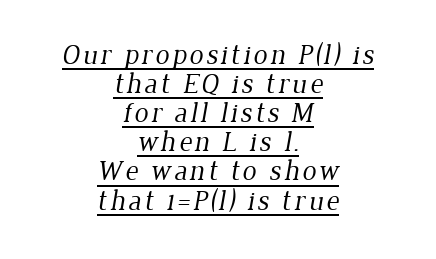
The image shows 28 px regular-weight serif type; set centered, tight line spacing (1.04x), underlined; low stroke contrast and a medium x-height.
